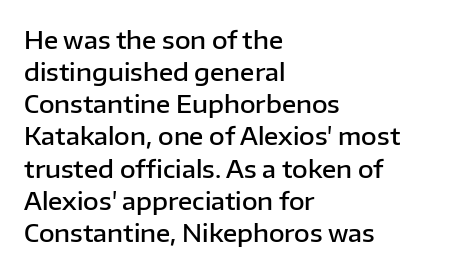
The image shows 24 px text type, upright; set left-aligned, normal line spacing (1.34x), normal letter spacing, not underlined.
